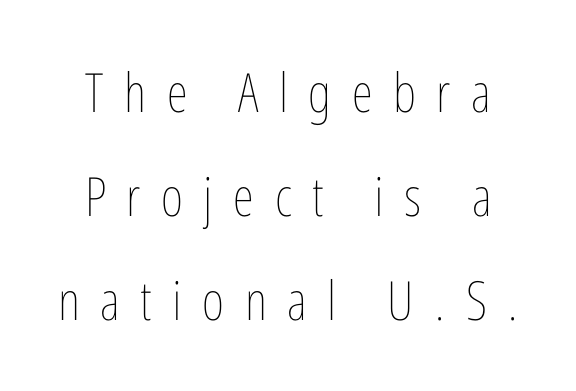
{"italic": "no", "bold": "no", "weight": "thin", "width": "condensed", "stroke_contrast": "low", "x_height": "medium", "monospaced": "no", "underline": "no", "line_spacing": "loose", "line_spacing_ratio": 1.93, "letter_spacing": "wide", "letter_spacing_em": 0.38, "glyph_px": 54}
